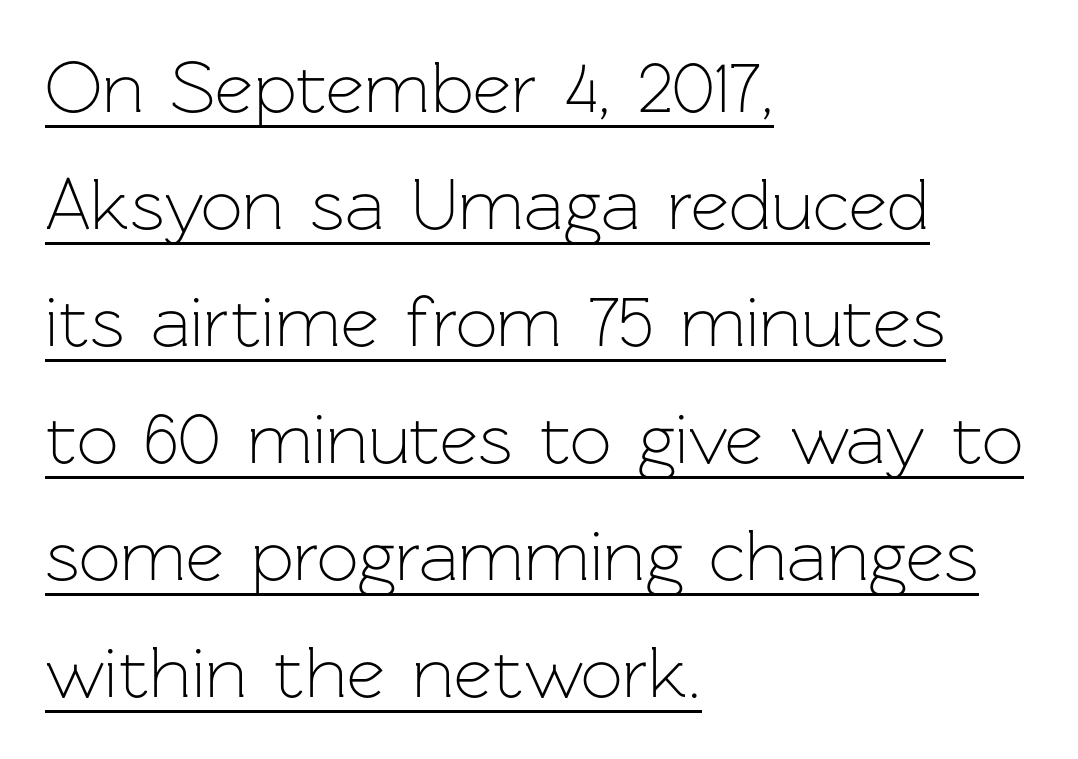
{"serif": "no", "italic": "no", "bold": "no", "weight": "light", "width": "normal", "stroke_contrast": "low", "x_height": "medium", "monospaced": "no", "underline": "yes", "align": "left", "line_spacing": "normal", "line_spacing_ratio": 1.58, "letter_spacing": "normal", "letter_spacing_em": 0.0, "glyph_px": 74}
